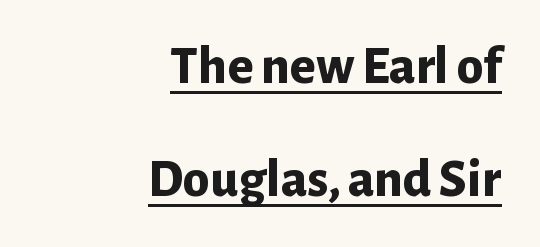
The image shows 54 px bold sans-serif type, upright; set right-aligned, loose line spacing (2.1x), normal letter spacing, underlined; low stroke contrast and a medium x-height.
